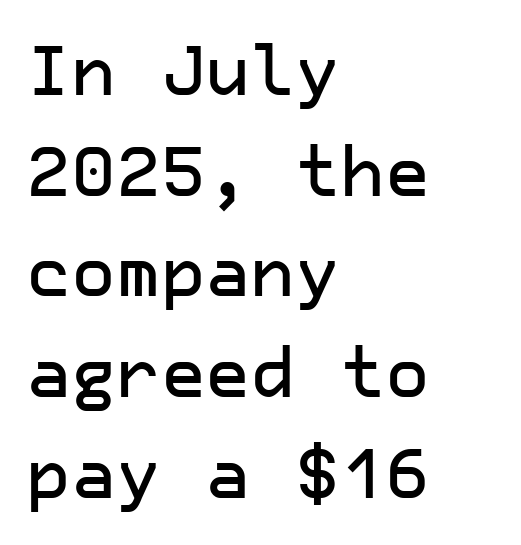
Q: Is the text italic (slanted)? A: No, it is upright.
Q: Is the typeface a serif or a sans-serif typeface? A: Sans-serif.
Q: Is the text underlined? A: No.
Q: How is the paragraph aligned? A: Left-aligned.
Q: Is the spacing between letters normal or unusually wide? A: Normal.
Q: Is the spacing between lines tight, normal or loose? A: Normal.
Q: Width (condensed, normal, or wide)? A: Normal.
Q: Stroke contrast? A: Low.
Q: x-height? A: Medium.
